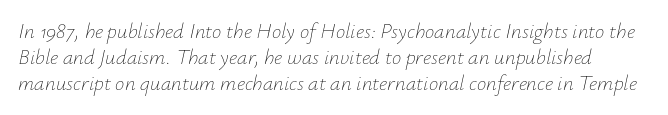
Q: Is the text bold? A: No.
Q: Is the text italic (slanted)? A: Yes, it leans right by about 12 degrees.
Q: Is the text underlined? A: No.
Q: Is the spacing between letters normal or unusually wide? A: Normal.
